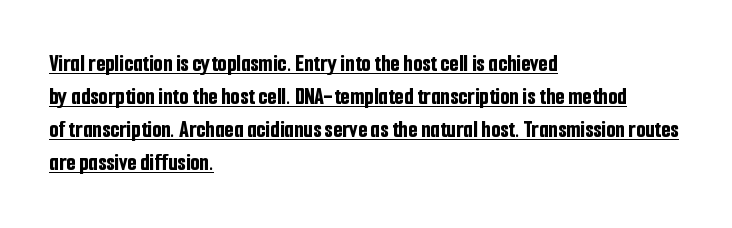
Q: Is the text bold? A: Yes.
Q: Is the text italic (slanted)? A: No, it is upright.
Q: Is the text underlined? A: Yes.
Q: How is the paragraph aligned? A: Left-aligned.
Q: Is the spacing between letters normal or unusually wide? A: Normal.
Q: Is the spacing between lines tight, normal or loose? A: Normal.
